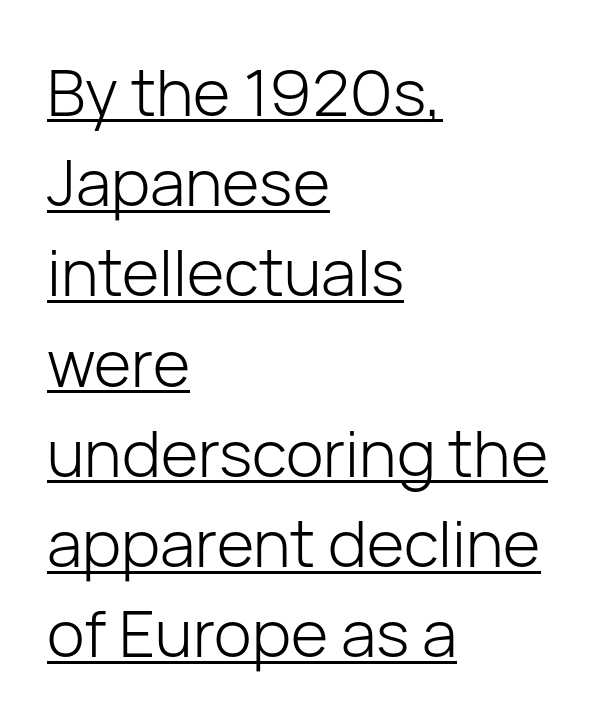
The image shows 64 px light sans-serif type, upright; set left-aligned, normal line spacing (1.41x), normal letter spacing, underlined; low stroke contrast and a medium x-height.
